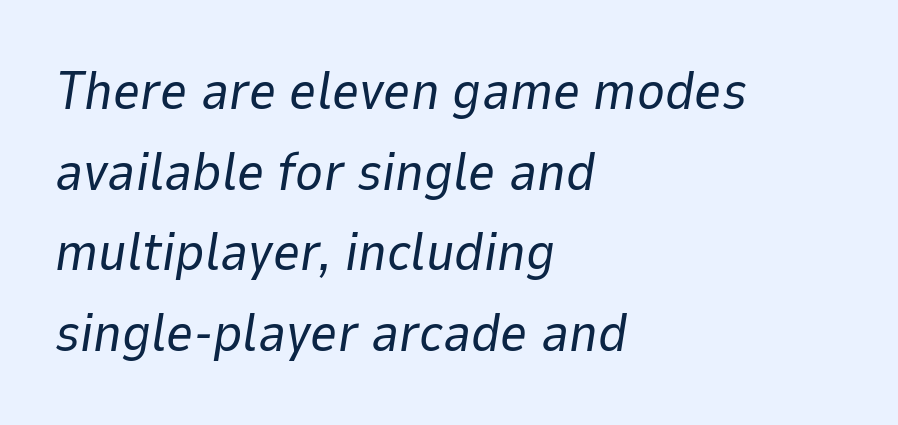
Q: Is the text bold? A: No.
Q: Is the text italic (slanted)? A: Yes, it leans right by about 9 degrees.
Q: Is the text underlined? A: No.
Q: How is the paragraph aligned? A: Left-aligned.
Q: Is the spacing between letters normal or unusually wide? A: Normal.
Q: Is the spacing between lines tight, normal or loose? A: Normal.
Q: Width (condensed, normal, or wide)? A: Normal.
Q: Stroke contrast? A: Low.
Q: x-height? A: Medium.
Q: Monospaced? A: No.
